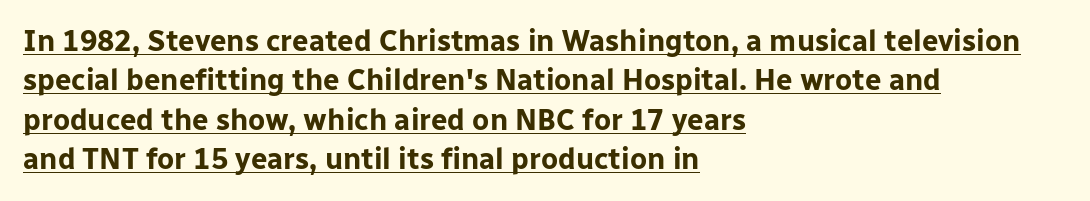
{"serif": "no", "italic": "no", "bold": "yes", "weight": "bold", "width": "normal", "stroke_contrast": "low", "x_height": "medium", "monospaced": "no", "underline": "yes", "align": "left", "line_spacing": "normal", "line_spacing_ratio": 1.36, "letter_spacing": "normal", "letter_spacing_em": 0.0, "glyph_px": 29}
